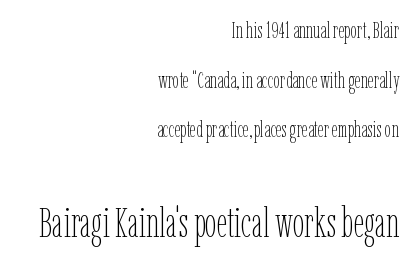
Q: Is the text bold? A: No.
Q: Is the text italic (slanted)? A: No, it is upright.
Q: Is the text underlined? A: No.
Q: How is the paragraph aligned? A: Right-aligned.
Q: Is the spacing between letters normal or unusually wide? A: Normal.
Q: Is the spacing between lines tight, normal or loose? A: Loose.
Q: Which block of text is set in a larger size, the first (top) or the second (bottom)? A: The second (bottom) one.
Q: Width (condensed, normal, or wide)? A: Condensed.
Q: Stroke contrast? A: Low.
Q: x-height? A: Medium.
Q: Monospaced? A: No.
